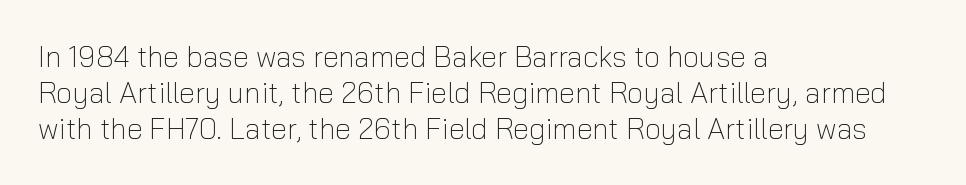
Q: Is the text bold? A: No.
Q: Is the text italic (slanted)? A: No, it is upright.
Q: Is the typeface a serif or a sans-serif typeface? A: Sans-serif.
Q: Is the text underlined? A: No.
Q: How is the paragraph aligned? A: Left-aligned.
Q: Is the spacing between letters normal or unusually wide? A: Normal.
Q: Width (condensed, normal, or wide)? A: Normal.
Q: Stroke contrast? A: Low.
Q: x-height? A: Medium.
Q: Monospaced? A: No.
